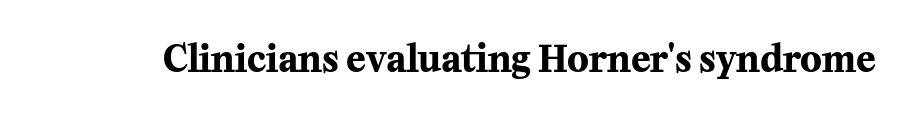
The image shows 36 px bold serif type, upright; set normal letter spacing, not underlined; medium stroke contrast and a medium x-height.
